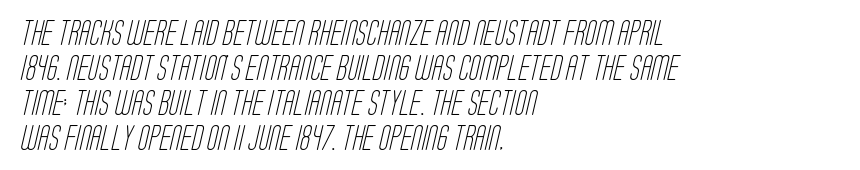
Q: Is the text bold? A: No.
Q: Is the text underlined? A: No.
Q: How is the paragraph aligned? A: Left-aligned.
Q: Is the spacing between letters normal or unusually wide? A: Normal.
Q: Is the spacing between lines tight, normal or loose? A: Normal.
